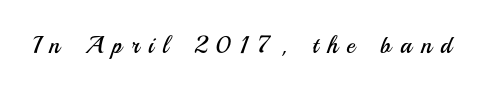
Q: Is the text bold? A: No.
Q: Is the text italic (slanted)? A: Yes.
Q: Is the text underlined? A: No.
Q: Is the spacing between letters normal or unusually wide? A: Unusually wide.
